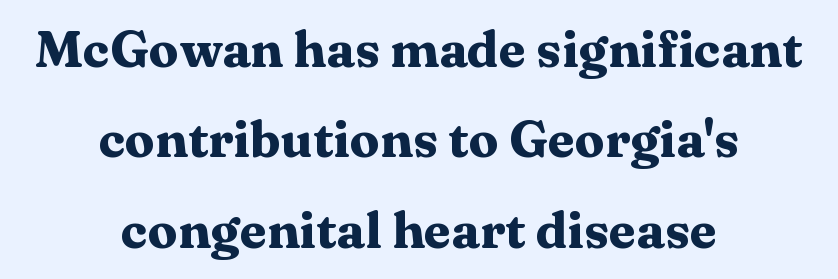
Standard letterfit; no display-style spreading of the glyphs. Serifs: yes, visible at the terminals of the letterforms. The baseline area is clear. As a designer I'd log this as weight 700, bold. Nope, not italic — everything's standing straight.
